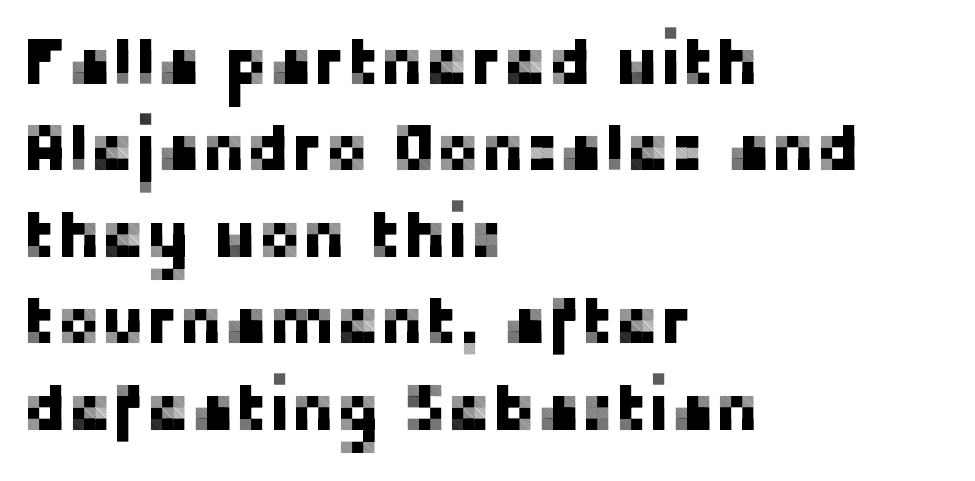
{"serif": "no", "italic": "no", "width": "normal", "stroke_contrast": "low", "x_height": "medium", "monospaced": "no", "underline": "no", "align": "left", "line_spacing": "normal", "line_spacing_ratio": 1.29, "letter_spacing": "normal", "letter_spacing_em": 0.0, "glyph_px": 67}
